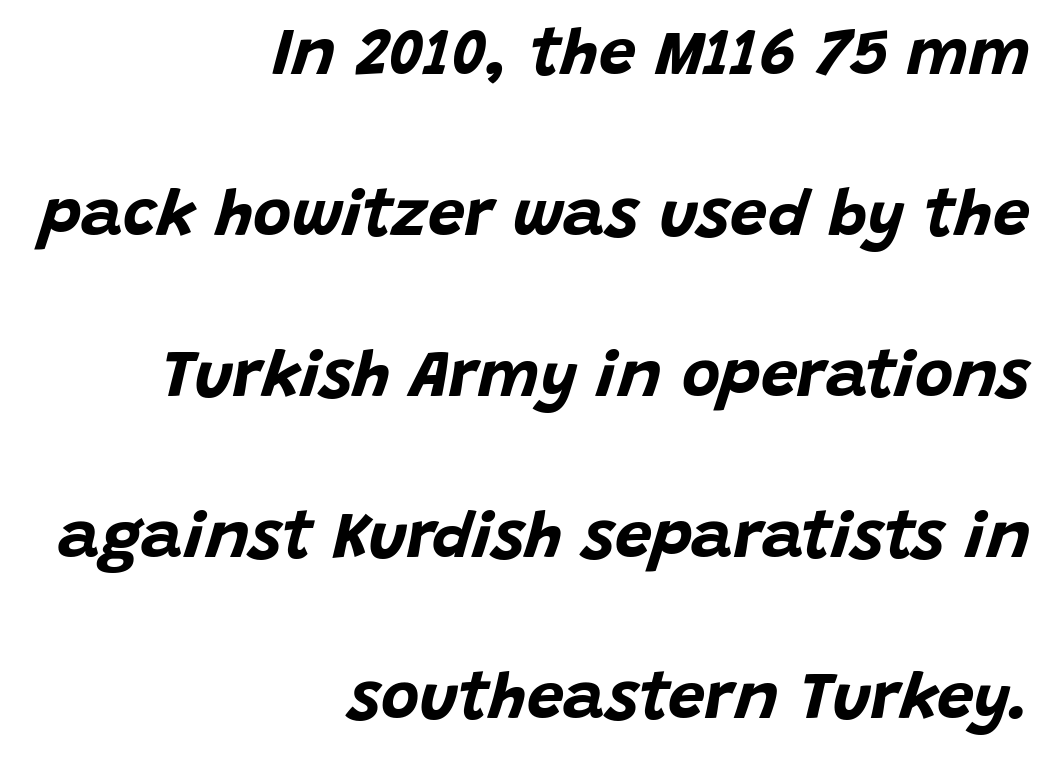
{"italic": "yes", "lean": "right", "slant_degrees": 15, "bold": "yes", "weight": "bold", "width": "normal", "stroke_contrast": "low", "x_height": "large", "monospaced": "no", "underline": "no", "align": "right", "line_spacing": "loose", "line_spacing_ratio": 2.44, "letter_spacing": "normal", "letter_spacing_em": 0.0, "glyph_px": 66}
